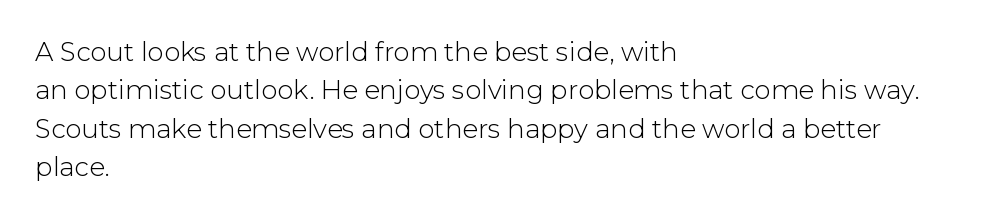
{"italic": "no", "bold": "no", "underline": "no", "align": "left", "line_spacing": "normal", "line_spacing_ratio": 1.48, "letter_spacing": "normal", "letter_spacing_em": 0.0, "glyph_px": 26}
